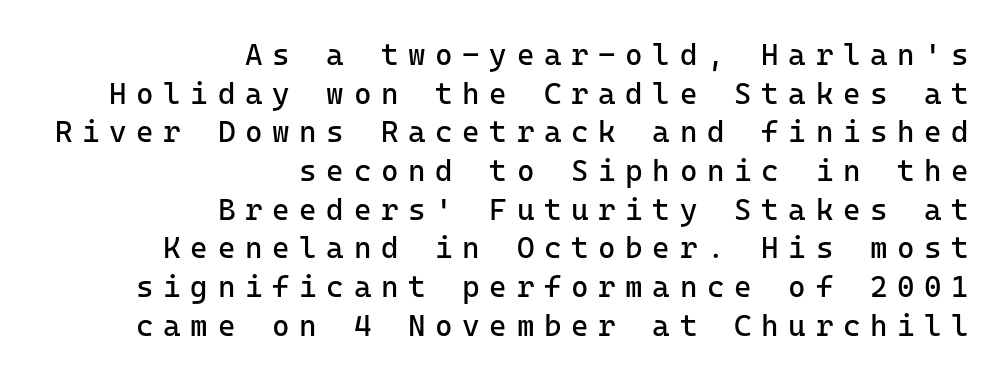
{"serif": "no", "italic": "no", "bold": "no", "weight": "regular", "width": "normal", "stroke_contrast": "low", "x_height": "medium", "monospaced": "yes", "underline": "no", "align": "right", "line_spacing": "normal", "line_spacing_ratio": 1.29, "letter_spacing": "wide", "letter_spacing_em": 0.32, "glyph_px": 30}
